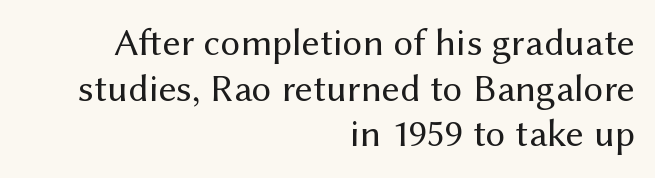
{"serif": "no", "italic": "no", "bold": "no", "weight": "regular", "width": "normal", "stroke_contrast": "medium", "x_height": "medium", "monospaced": "no", "underline": "no", "align": "right", "line_spacing_ratio": 1.17, "letter_spacing": "normal", "letter_spacing_em": 0.0, "glyph_px": 39}
